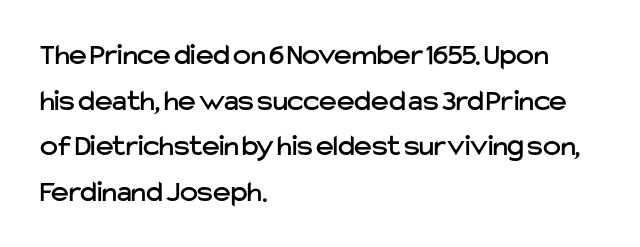
Q: Is the text italic (slanted)? A: No, it is upright.
Q: Is the typeface a serif or a sans-serif typeface? A: Sans-serif.
Q: Is the text underlined? A: No.
Q: How is the paragraph aligned? A: Left-aligned.
Q: Is the spacing between letters normal or unusually wide? A: Normal.
Q: Is the spacing between lines tight, normal or loose? A: Normal.
Q: Width (condensed, normal, or wide)? A: Normal.
Q: Stroke contrast? A: Low.
Q: x-height? A: Medium.
Q: Monospaced? A: No.
